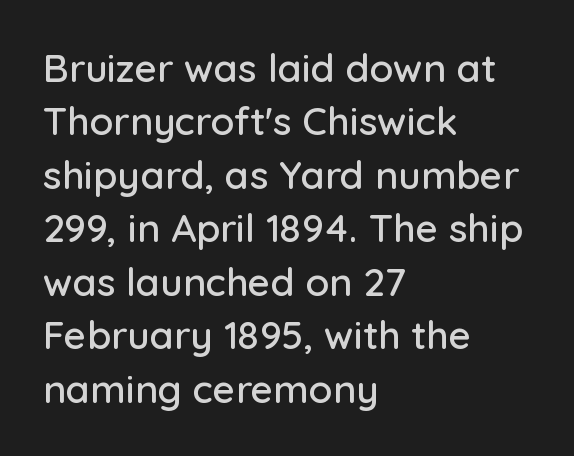
Q: Is the text italic (slanted)? A: No, it is upright.
Q: Is the typeface a serif or a sans-serif typeface? A: Sans-serif.
Q: Is the text underlined? A: No.
Q: How is the paragraph aligned? A: Left-aligned.
Q: Is the spacing between letters normal or unusually wide? A: Normal.
Q: Is the spacing between lines tight, normal or loose? A: Normal.
Q: Width (condensed, normal, or wide)? A: Normal.
Q: Stroke contrast? A: Low.
Q: x-height? A: Medium.
Q: Monospaced? A: No.
